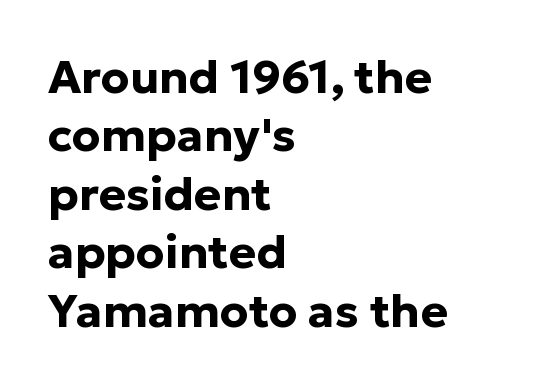
{"serif": "no", "italic": "no", "bold": "yes", "weight": "bold", "width": "normal", "stroke_contrast": "low", "x_height": "medium", "monospaced": "no", "underline": "no", "align": "left", "line_spacing": "normal", "line_spacing_ratio": 1.27, "letter_spacing": "normal", "letter_spacing_em": 0.0, "glyph_px": 46}
